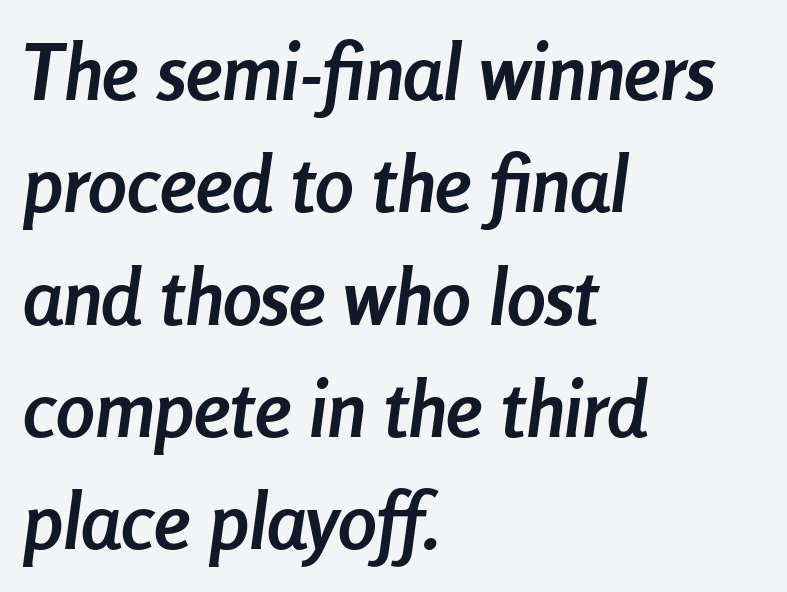
The image shows 78 px semibold, condensed type, italic (leaning right); set left-aligned, normal line spacing (1.44x), normal letter spacing, not underlined; low stroke contrast and a medium x-height.
